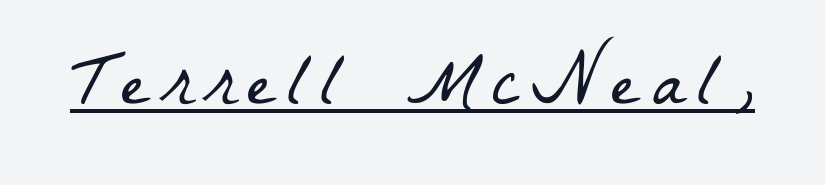
{"serif": "yes", "bold": "no", "weight": "light", "width": "condensed", "stroke_contrast": "low", "x_height": "medium", "monospaced": "no", "underline": "yes", "glyph_px": 77}
